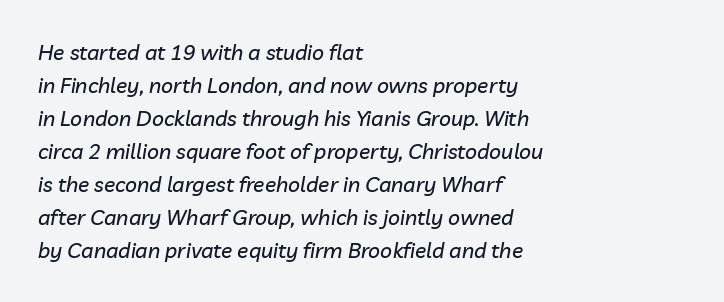
Q: Is the text italic (slanted)? A: Yes, it leans right by about 10 degrees.
Q: Is the text underlined? A: No.
Q: How is the paragraph aligned? A: Left-aligned.
Q: Is the spacing between letters normal or unusually wide? A: Normal.
Q: Is the spacing between lines tight, normal or loose? A: Normal.
